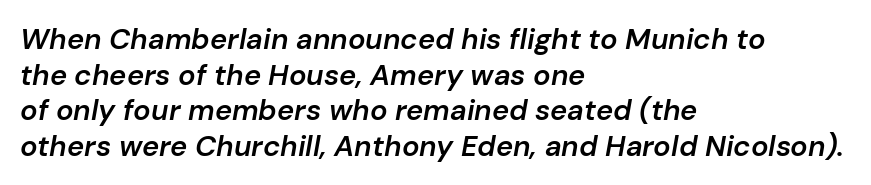
{"italic": "yes", "lean": "right", "slant_degrees": 10, "bold": "semi", "weight": "semibold", "width": "normal", "stroke_contrast": "low", "x_height": "medium", "monospaced": "no", "underline": "no", "align": "left", "line_spacing_ratio": 1.23, "letter_spacing": "normal", "letter_spacing_em": 0.0, "glyph_px": 29}
